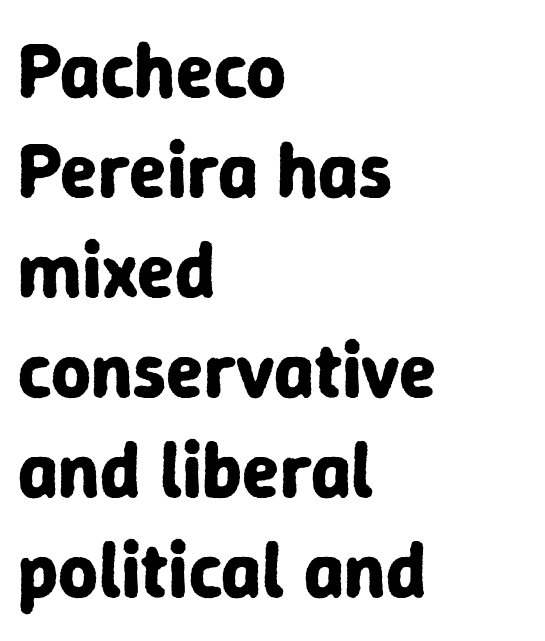
You could not count columns in this text — the font is proportionally spaced. Check where the strokes stop: nothing finishes them off — pure sans. Rows of type keep a routine distance in the vertical direction. Tall strokes in this sample are plumb rather than angled. Heavy, bold letterforms. The text block is weighted toward the left margin, trailing off unevenly rightward.
